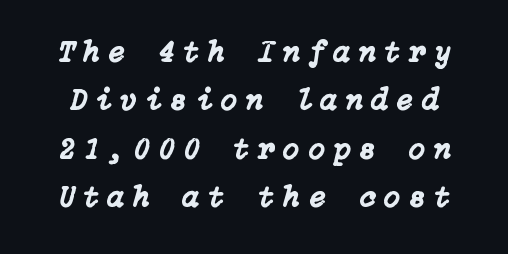
{"italic": "yes", "lean": "right", "slant_degrees": 15, "width": "normal", "stroke_contrast": "low", "x_height": "medium", "underline": "no", "line_spacing": "normal", "line_spacing_ratio": 1.61, "letter_spacing": "wide", "letter_spacing_em": 0.29, "glyph_px": 30}
